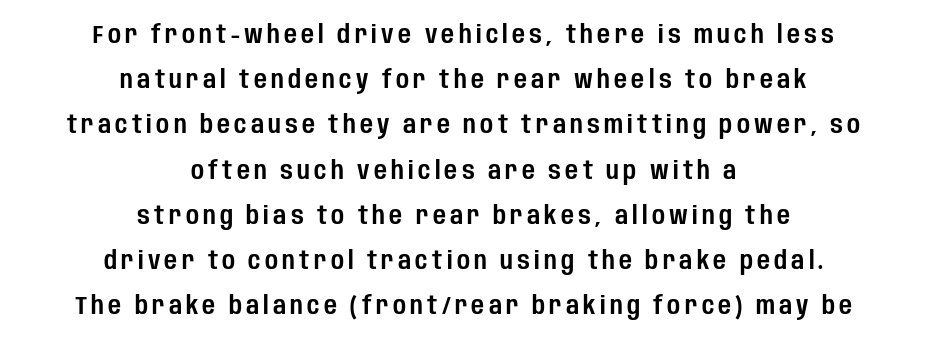
{"italic": "no", "underline": "no", "align": "center", "line_spacing_ratio": 1.81, "glyph_px": 25}
